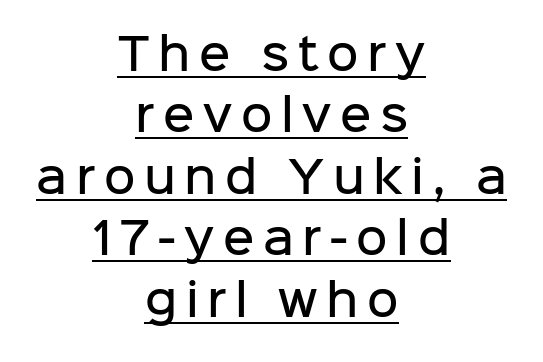
{"serif": "no", "italic": "no", "bold": "semi", "weight": "semibold", "width": "normal", "stroke_contrast": "low", "x_height": "medium", "monospaced": "no", "underline": "yes", "align": "center", "line_spacing": "normal", "line_spacing_ratio": 1.43, "letter_spacing": "wide", "letter_spacing_em": 0.2, "glyph_px": 43}
